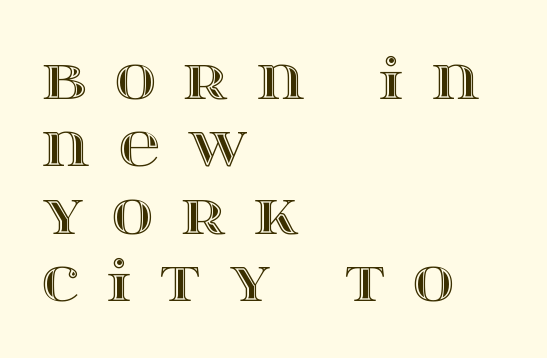
Q: Is the text italic (slanted)? A: No, it is upright.
Q: Is the text underlined? A: No.
Q: How is the paragraph aligned? A: Left-aligned.
Q: Is the spacing between letters normal or unusually wide? A: Unusually wide.
Q: Width (condensed, normal, or wide)? A: Wide.
Q: x-height? A: Large.
Q: Monospaced? A: No.
